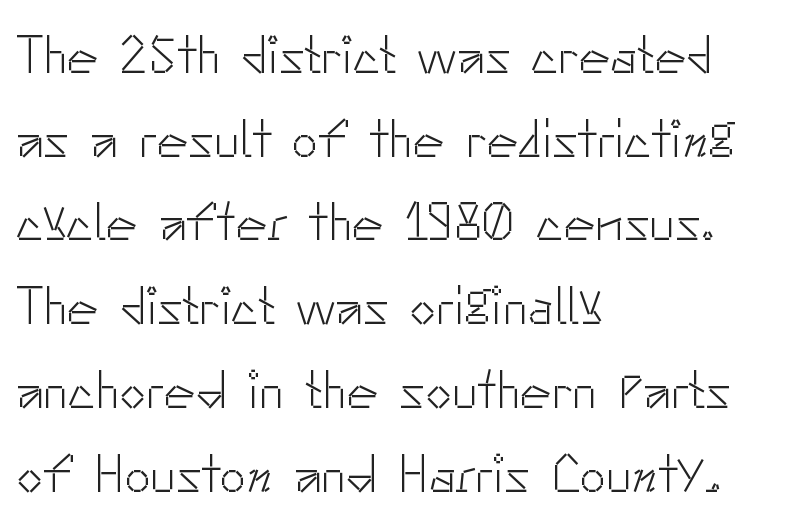
Q: Is the text bold? A: No.
Q: Is the text italic (slanted)? A: No, it is upright.
Q: Is the typeface a serif or a sans-serif typeface? A: Sans-serif.
Q: Is the text underlined? A: No.
Q: How is the paragraph aligned? A: Left-aligned.
Q: Is the spacing between letters normal or unusually wide? A: Normal.
Q: Is the spacing between lines tight, normal or loose? A: Normal.
Q: Width (condensed, normal, or wide)? A: Normal.
Q: Stroke contrast? A: Low.
Q: x-height? A: Small.
Q: Monospaced? A: No.
